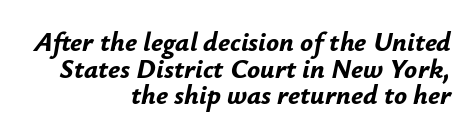
{"italic": "yes", "lean": "right", "slant_degrees": 12, "bold": "yes", "underline": "no", "align": "right", "line_spacing": "tight", "line_spacing_ratio": 0.99, "letter_spacing": "normal", "letter_spacing_em": 0.0, "glyph_px": 27}
